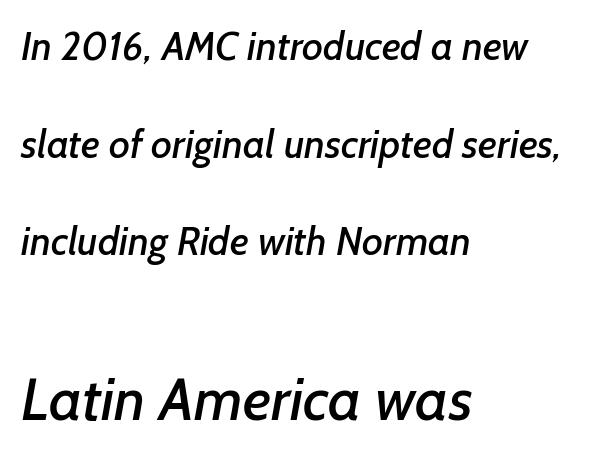
{"serif": "no", "width": "normal", "stroke_contrast": "low", "x_height": "medium", "monospaced": "no", "underline": "no", "align": "left", "line_spacing": "loose", "line_spacing_ratio": 2.44, "letter_spacing": "normal", "letter_spacing_em": 0.0, "larger_block": "second", "size_ratio": 1.5, "glyph_px": 60}
